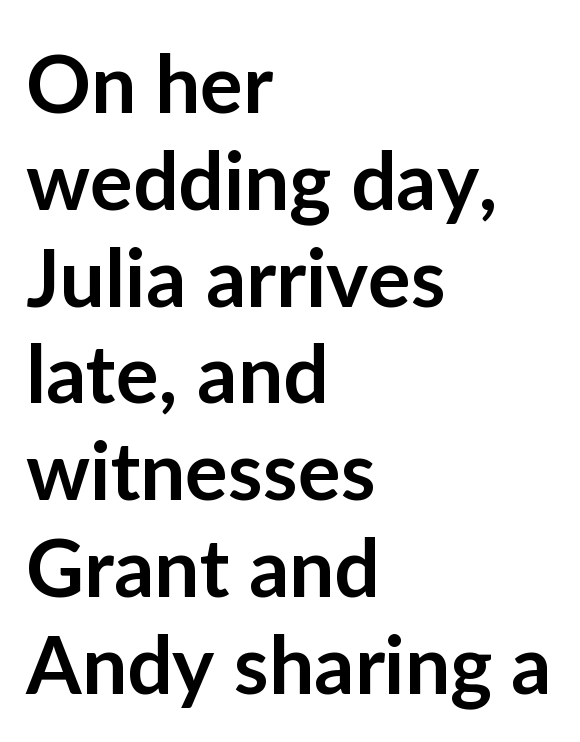
The text was rendered using a sans face with plain stroke endings. Leftover space on each line is placed entirely after the last word. Glance below the letters and you will spot only blank space. What weight is shown? A semibold, between regular and bold. Short note: letters normally spaced. The rendering uses natural spacing where letterforms have individual widths.
